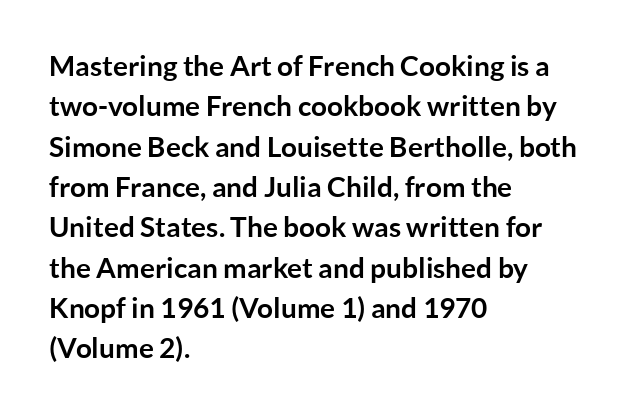
The image shows 28 px semibold sans-serif type, upright; set left-aligned, normal line spacing (1.44x), normal letter spacing, not underlined; low stroke contrast and a medium x-height.
